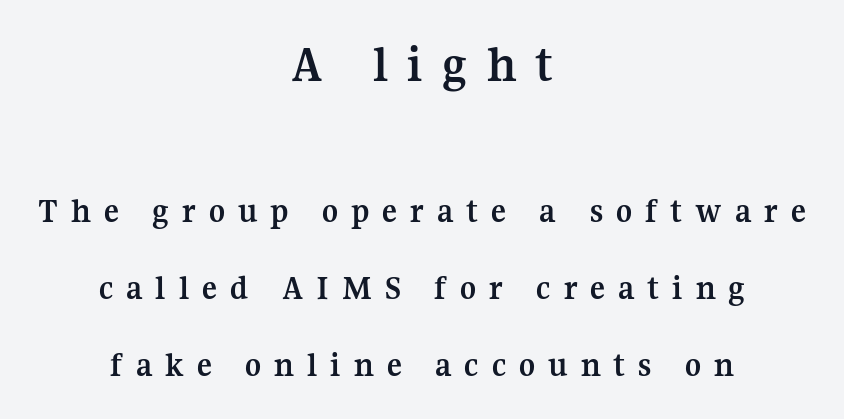
The image shows 52 px semibold serif type, upright; set centered, loose line spacing (2.2x), unusually wide letter spacing (+0.37 em), not underlined; the first (top) block is 1.49x larger; medium stroke contrast and a medium x-height.
